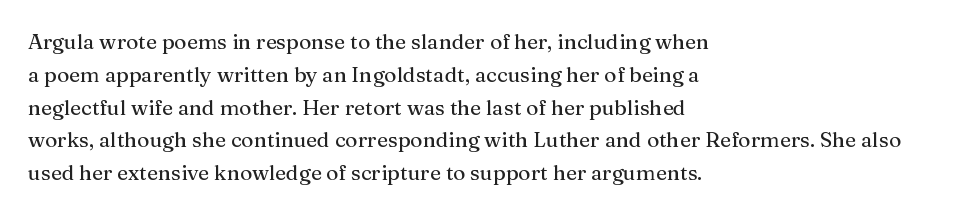
Q: Is the text italic (slanted)? A: No, it is upright.
Q: Is the text underlined? A: No.
Q: How is the paragraph aligned? A: Left-aligned.
Q: Is the spacing between letters normal or unusually wide? A: Normal.
Q: Is the spacing between lines tight, normal or loose? A: Normal.
